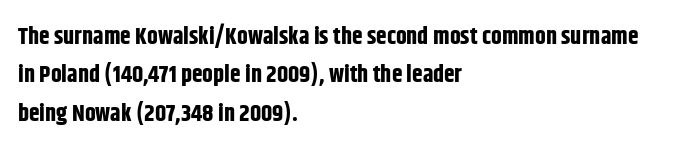
{"italic": "no", "bold": "yes", "underline": "no", "align": "left", "line_spacing": "normal", "line_spacing_ratio": 1.6, "letter_spacing": "normal", "letter_spacing_em": 0.0, "glyph_px": 24}
